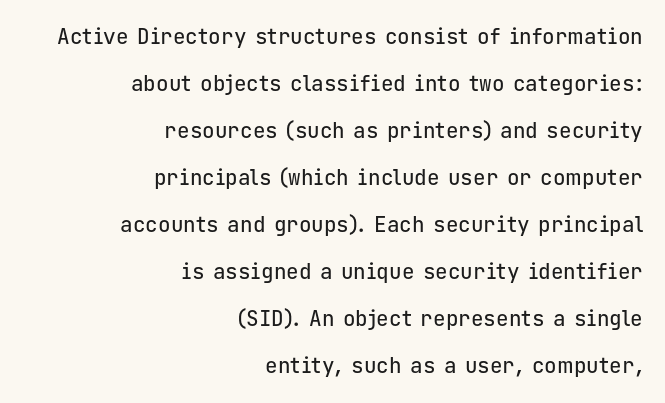
{"italic": "no", "underline": "no", "align": "right", "line_spacing": "loose", "line_spacing_ratio": 2.24, "letter_spacing": "normal", "letter_spacing_em": 0.0, "glyph_px": 21}
